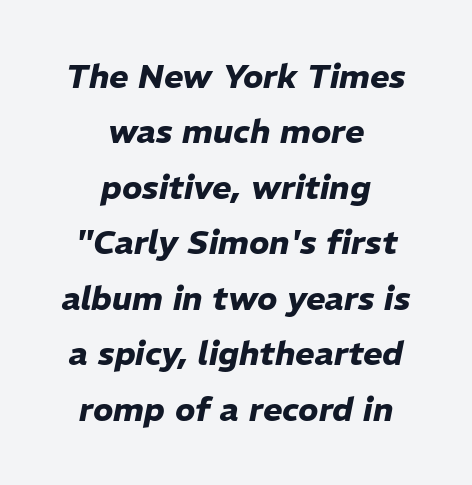
{"italic": "yes", "lean": "right", "slant_degrees": 11, "bold": "yes", "weight": "heavy", "width": "normal", "stroke_contrast": "low", "x_height": "medium", "monospaced": "no", "underline": "no", "align": "center", "line_spacing": "normal", "line_spacing_ratio": 1.68, "letter_spacing": "normal", "letter_spacing_em": 0.0, "glyph_px": 33}
